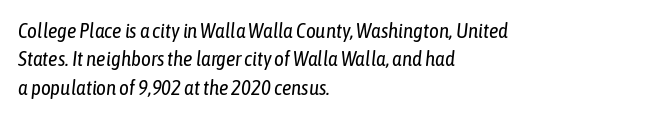
The image shows 21 px text type, italic (leaning right); set left-aligned, normal line spacing (1.35x), normal letter spacing, not underlined.
